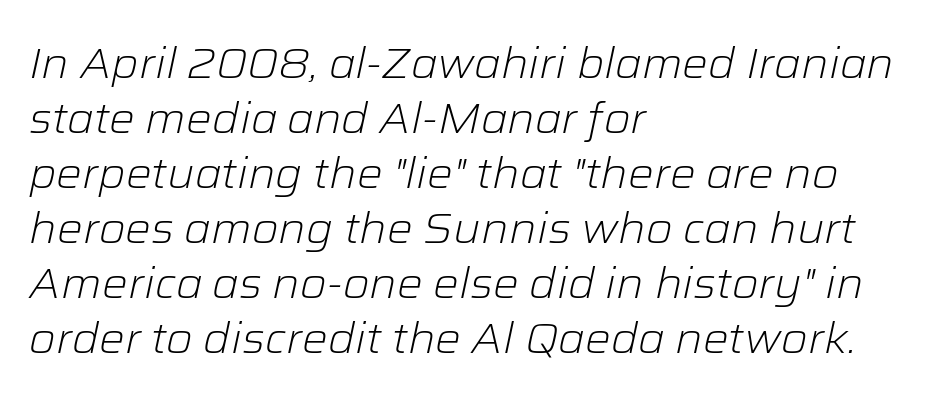
{"italic": "yes", "lean": "right", "slant_degrees": 12, "bold": "no", "weight": "light", "width": "normal", "stroke_contrast": "low", "x_height": "medium", "monospaced": "no", "underline": "no", "align": "left", "line_spacing": "normal", "line_spacing_ratio": 1.28, "letter_spacing": "normal", "letter_spacing_em": 0.0, "glyph_px": 43}
